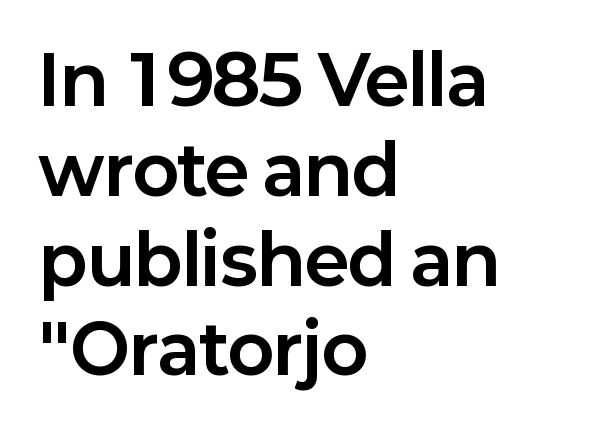
{"serif": "no", "italic": "no", "bold": "yes", "weight": "bold", "width": "normal", "stroke_contrast": "low", "x_height": "medium", "monospaced": "no", "underline": "no", "align": "left", "line_spacing": "normal", "line_spacing_ratio": 1.32, "letter_spacing": "normal", "letter_spacing_em": 0.0, "glyph_px": 68}
